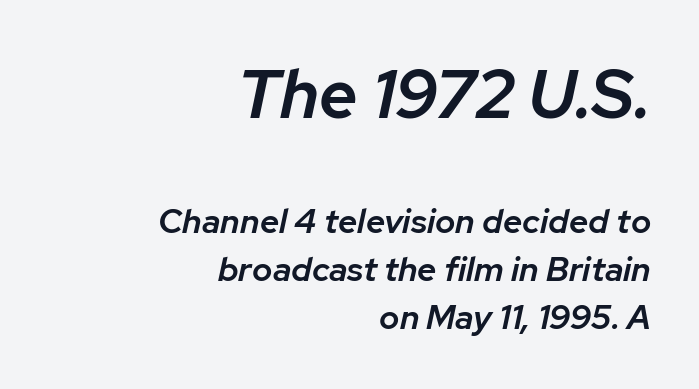
Q: Is the text bold? A: Semi-bold.
Q: Is the text italic (slanted)? A: Yes, it leans right by about 12 degrees.
Q: Is the text underlined? A: No.
Q: How is the paragraph aligned? A: Right-aligned.
Q: Is the spacing between letters normal or unusually wide? A: Normal.
Q: Is the spacing between lines tight, normal or loose? A: Normal.
Q: Which block of text is set in a larger size, the first (top) or the second (bottom)? A: The first (top) one.
Q: Width (condensed, normal, or wide)? A: Normal.
Q: Stroke contrast? A: Low.
Q: x-height? A: Medium.
Q: Monospaced? A: No.
